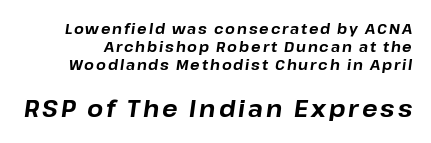
{"italic": "yes", "lean": "right", "slant_degrees": 8, "bold": "yes", "underline": "no", "line_spacing": "normal", "line_spacing_ratio": 1.3, "larger_block": "second", "size_ratio": 1.64, "glyph_px": 23}
